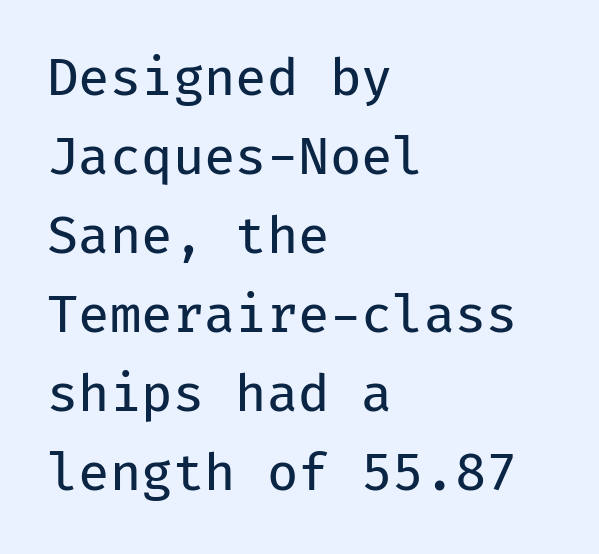
Q: Is the text bold? A: No.
Q: Is the text italic (slanted)? A: No, it is upright.
Q: Is the typeface a serif or a sans-serif typeface? A: Sans-serif.
Q: Is the text underlined? A: No.
Q: How is the paragraph aligned? A: Left-aligned.
Q: Is the spacing between letters normal or unusually wide? A: Normal.
Q: Is the spacing between lines tight, normal or loose? A: Normal.
Q: Width (condensed, normal, or wide)? A: Normal.
Q: Stroke contrast? A: Low.
Q: x-height? A: Medium.
Q: Monospaced? A: Yes.
